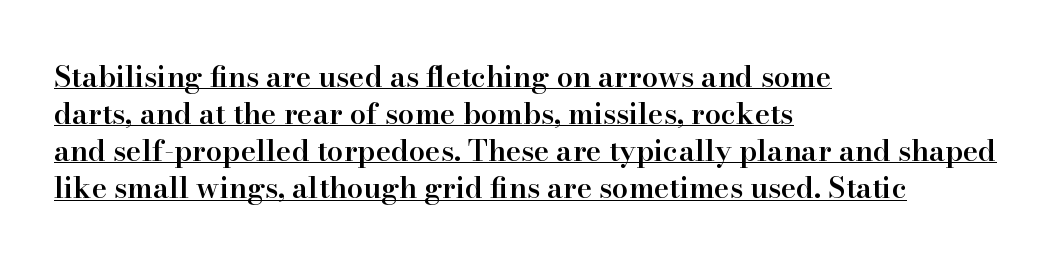
Q: Is the text bold? A: Semi-bold.
Q: Is the text italic (slanted)? A: No, it is upright.
Q: Is the typeface a serif or a sans-serif typeface? A: Serif.
Q: Is the text underlined? A: Yes.
Q: How is the paragraph aligned? A: Left-aligned.
Q: Is the spacing between letters normal or unusually wide? A: Normal.
Q: Is the spacing between lines tight, normal or loose? A: Normal.
Q: Width (condensed, normal, or wide)? A: Normal.
Q: Stroke contrast? A: High.
Q: x-height? A: Small.
Q: Monospaced? A: No.
